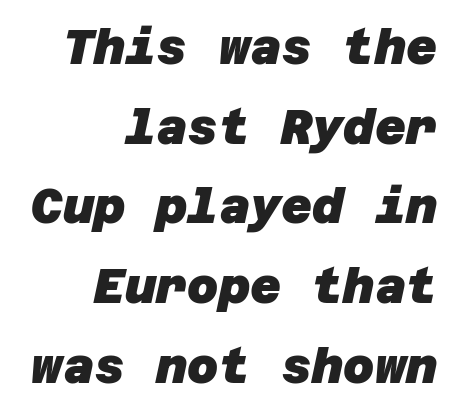
The image shows 48 px heavy sans-serif type; set right-aligned, normal line spacing (1.66x), normal letter spacing, not underlined; low stroke contrast and a large x-height.
